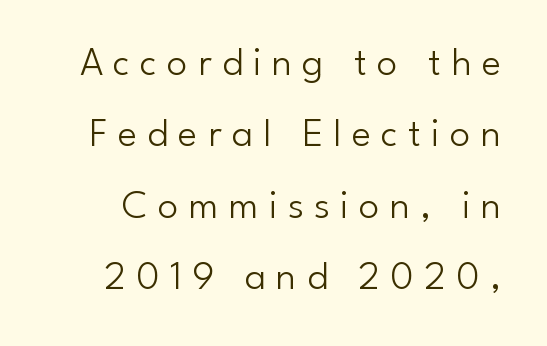
Q: Is the text bold? A: No.
Q: Is the text italic (slanted)? A: No, it is upright.
Q: Is the typeface a serif or a sans-serif typeface? A: Sans-serif.
Q: Is the text underlined? A: No.
Q: Is the spacing between letters normal or unusually wide? A: Unusually wide.
Q: Width (condensed, normal, or wide)? A: Normal.
Q: Stroke contrast? A: Low.
Q: x-height? A: Small.
Q: Monospaced? A: No.
